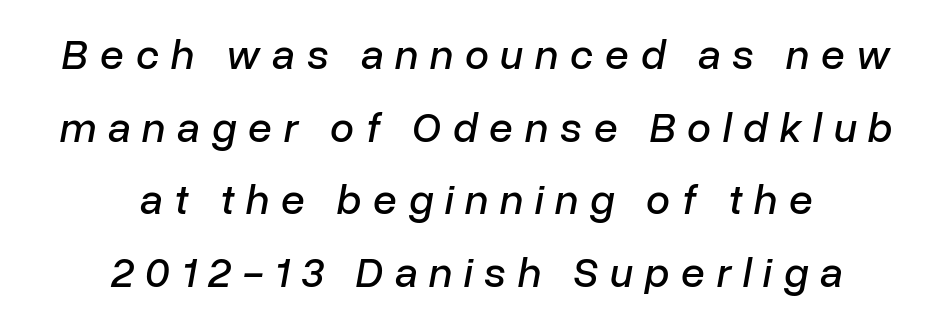
{"italic": "yes", "lean": "right", "slant_degrees": 10, "width": "normal", "stroke_contrast": "low", "x_height": "medium", "monospaced": "no", "underline": "no", "align": "center", "line_spacing": "normal", "line_spacing_ratio": 1.69, "letter_spacing": "wide", "letter_spacing_em": 0.27, "glyph_px": 43}
